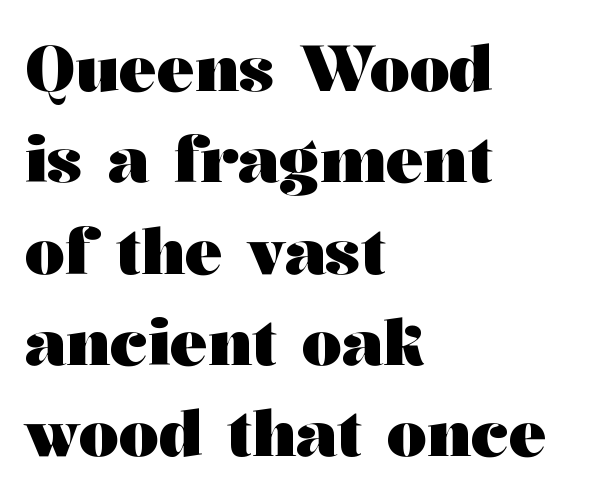
{"serif": "yes", "italic": "no", "bold": "yes", "weight": "heavy", "width": "wide", "stroke_contrast": "medium", "x_height": "medium", "monospaced": "no", "underline": "no", "align": "left", "line_spacing": "normal", "line_spacing_ratio": 1.45, "letter_spacing": "normal", "letter_spacing_em": 0.0, "glyph_px": 63}
